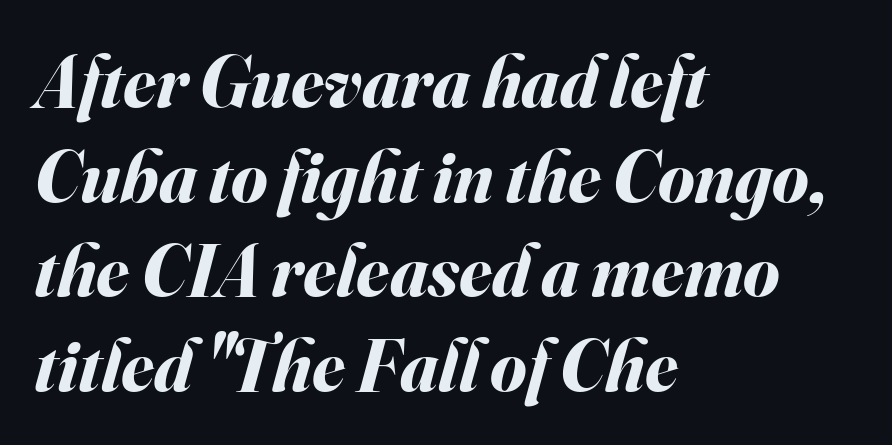
Q: Is the text bold? A: Yes.
Q: Is the text italic (slanted)? A: Yes, it leans right by about 16 degrees.
Q: Is the text underlined? A: No.
Q: How is the paragraph aligned? A: Left-aligned.
Q: Is the spacing between letters normal or unusually wide? A: Normal.
Q: Is the spacing between lines tight, normal or loose? A: Normal.
Q: Width (condensed, normal, or wide)? A: Normal.
Q: Stroke contrast? A: Medium.
Q: x-height? A: Small.
Q: Monospaced? A: No.
